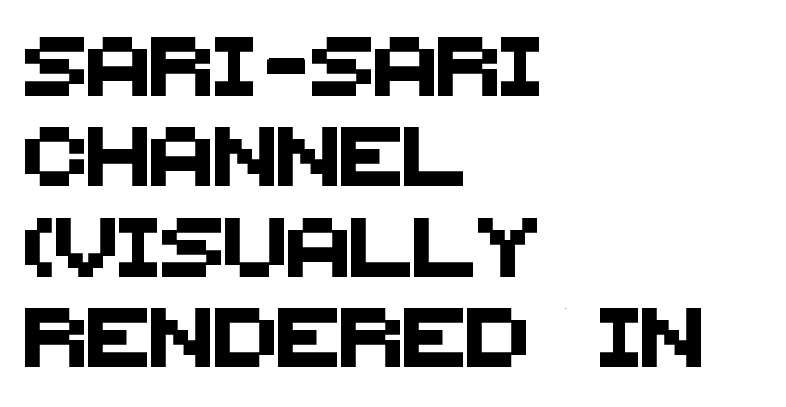
{"serif": "no", "width": "normal", "stroke_contrast": "medium", "x_height": "large", "monospaced": "no", "underline": "no", "align": "left", "line_spacing": "normal", "line_spacing_ratio": 1.53, "letter_spacing": "normal", "letter_spacing_em": 0.0, "glyph_px": 59}
